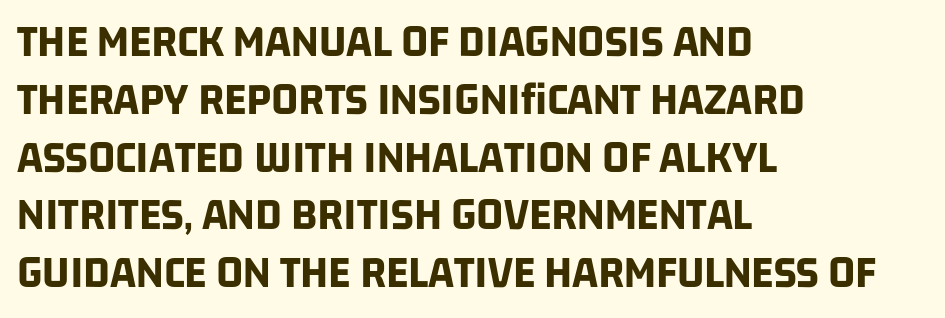
The string is rendered with underlining switched off. The rendering uses natural spacing where letterforms have individual widths. The face used here is a sans, in the tradition of grotesques and geometrics. Look at the tracking — it's just the regular setting, nothing added.
